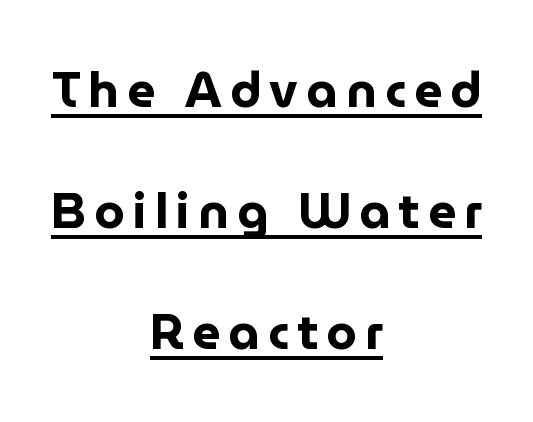
Q: Is the text bold? A: Yes.
Q: Is the text italic (slanted)? A: No, it is upright.
Q: Is the typeface a serif or a sans-serif typeface? A: Sans-serif.
Q: Is the text underlined? A: Yes.
Q: How is the paragraph aligned? A: Centered.
Q: Is the spacing between lines tight, normal or loose? A: Loose.
Q: Width (condensed, normal, or wide)? A: Normal.
Q: Stroke contrast? A: Low.
Q: x-height? A: Medium.
Q: Monospaced? A: No.
